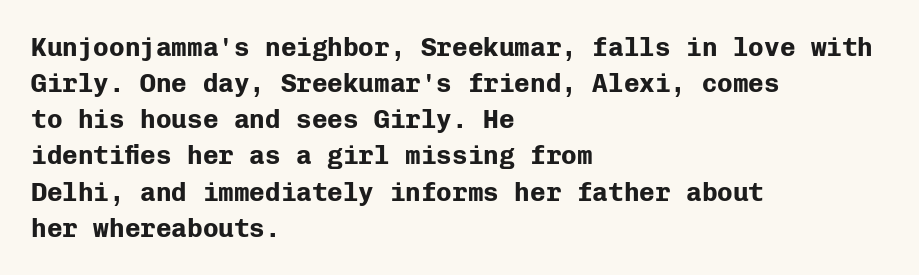
The image shows 26 px bold type, upright; set left-aligned, normal line spacing (1.39x), normal letter spacing, not underlined.
